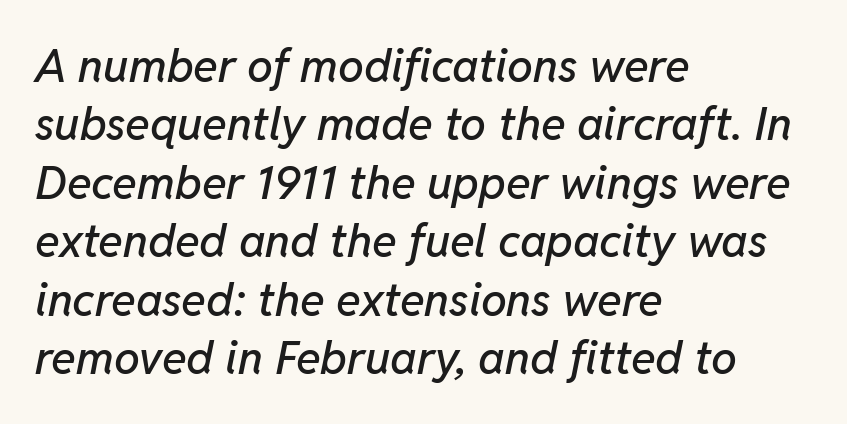
{"italic": "yes", "lean": "right", "slant_degrees": 11, "width": "normal", "stroke_contrast": "low", "x_height": "medium", "monospaced": "no", "underline": "no", "align": "left", "line_spacing": "normal", "line_spacing_ratio": 1.27, "letter_spacing": "normal", "letter_spacing_em": 0.0, "glyph_px": 46}
